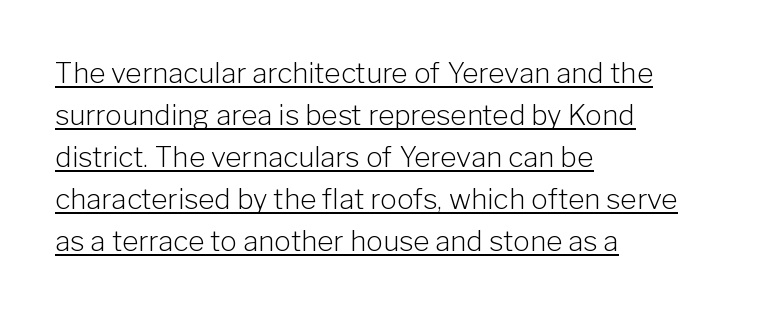
Varying glyph widths throughout — classic text-font behaviour. Is there any slant? The stems are plumb. This sample uses a sans-serif face. Left-aligned paragraph, ragged on the right.
